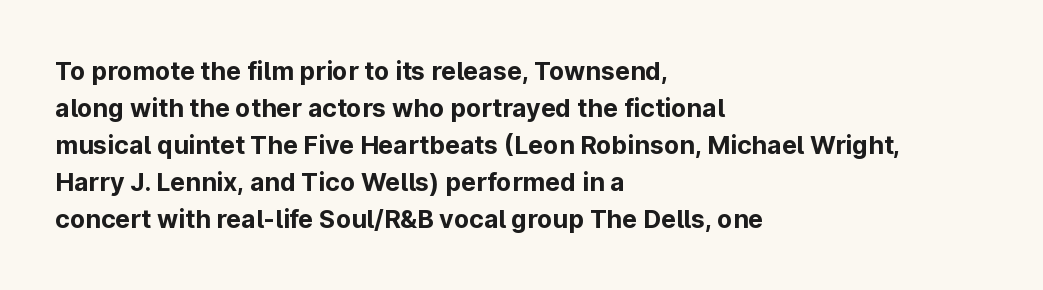
Q: Is the text bold? A: Yes.
Q: Is the text italic (slanted)? A: No, it is upright.
Q: Is the text underlined? A: No.
Q: How is the paragraph aligned? A: Left-aligned.
Q: Is the spacing between letters normal or unusually wide? A: Normal.
Q: Is the spacing between lines tight, normal or loose? A: Normal.
